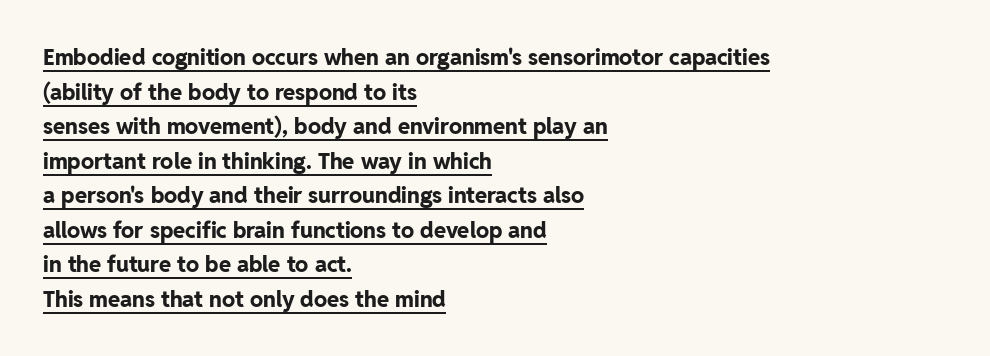
{"italic": "no", "bold": "yes", "underline": "yes", "align": "left", "line_spacing": "normal", "line_spacing_ratio": 1.57, "letter_spacing": "normal", "letter_spacing_em": 0.0, "glyph_px": 22}
